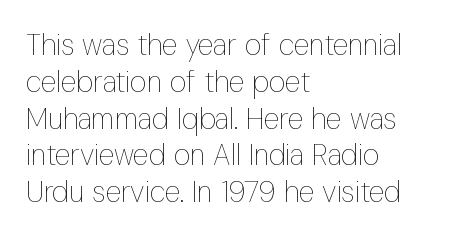
The image shows 29 px thin, condensed type, upright; set left-aligned, normal line spacing (1.27x), normal letter spacing, not underlined; low stroke contrast and a medium x-height.
